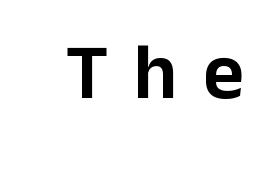
{"serif": "no", "italic": "no", "width": "normal", "stroke_contrast": "low", "x_height": "medium", "monospaced": "no", "underline": "no", "letter_spacing": "wide", "letter_spacing_em": 0.32, "glyph_px": 79}
